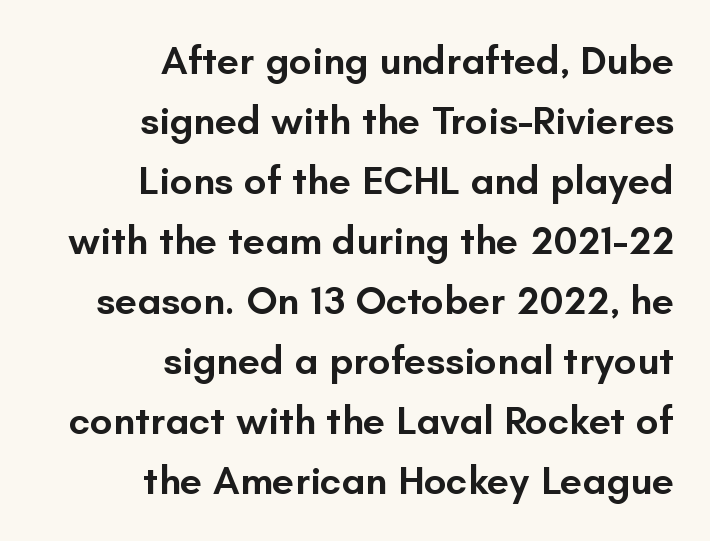
Q: Is the text bold? A: Semi-bold.
Q: Is the text italic (slanted)? A: No, it is upright.
Q: Is the typeface a serif or a sans-serif typeface? A: Sans-serif.
Q: Is the text underlined? A: No.
Q: How is the paragraph aligned? A: Right-aligned.
Q: Is the spacing between letters normal or unusually wide? A: Normal.
Q: Is the spacing between lines tight, normal or loose? A: Normal.
Q: Width (condensed, normal, or wide)? A: Normal.
Q: Stroke contrast? A: Low.
Q: x-height? A: Small.
Q: Monospaced? A: No.
